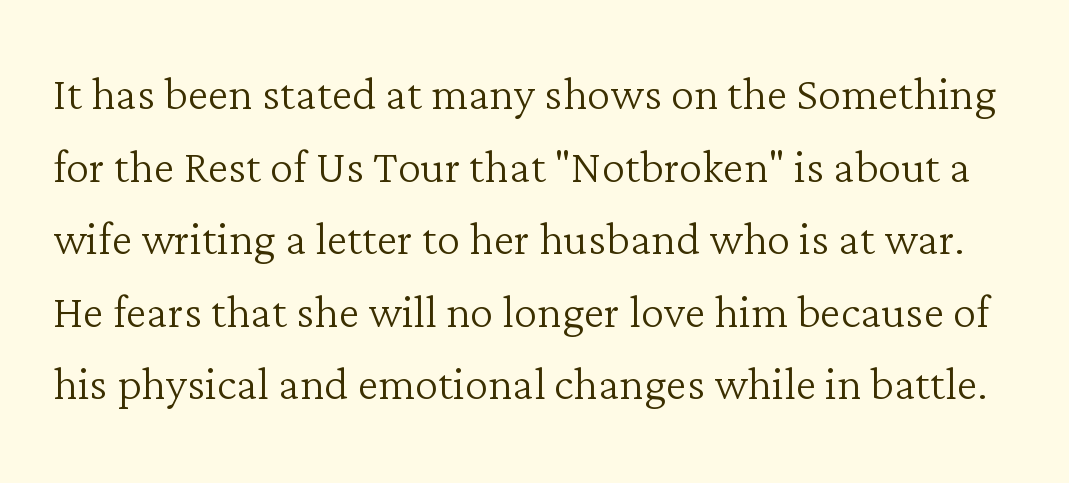
{"serif": "yes", "italic": "no", "bold": "no", "weight": "light", "width": "normal", "stroke_contrast": "low", "x_height": "medium", "monospaced": "no", "underline": "no", "line_spacing_ratio": 1.23, "letter_spacing": "normal", "letter_spacing_em": 0.0, "glyph_px": 59}
